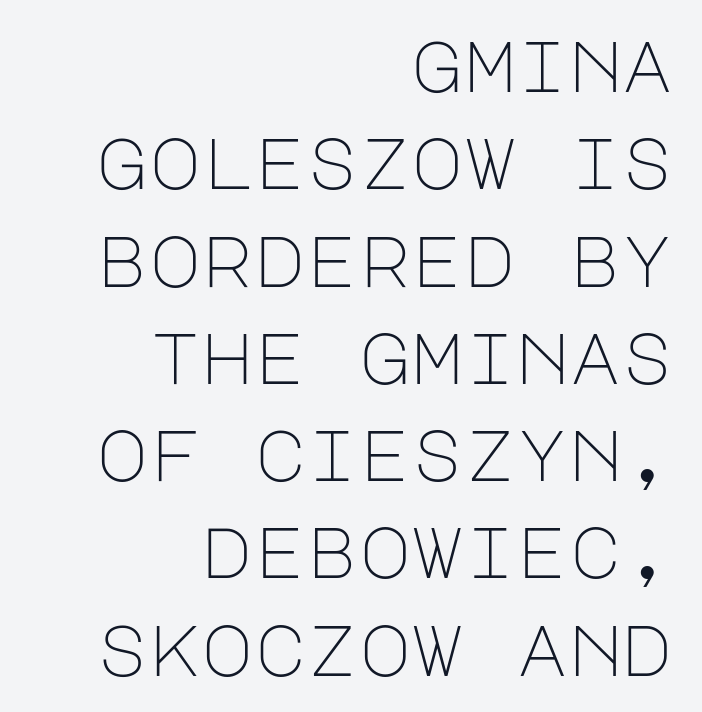
Letter spacing: default. This rendering employs a face without finishing strokes, i.e., a sans-serif. The letters look calm and open, with moderate or lighter stems. Each line ends at the same right margin while the left side varies. Just letters on the line, the space beneath them empty.
